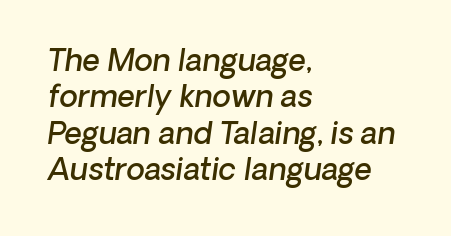
Q: Is the text bold? A: Semi-bold.
Q: Is the text italic (slanted)? A: Yes, it leans right by about 8 degrees.
Q: Is the text underlined? A: No.
Q: How is the paragraph aligned? A: Left-aligned.
Q: Is the spacing between letters normal or unusually wide? A: Normal.
Q: Width (condensed, normal, or wide)? A: Normal.
Q: Stroke contrast? A: Low.
Q: x-height? A: Medium.
Q: Monospaced? A: No.
